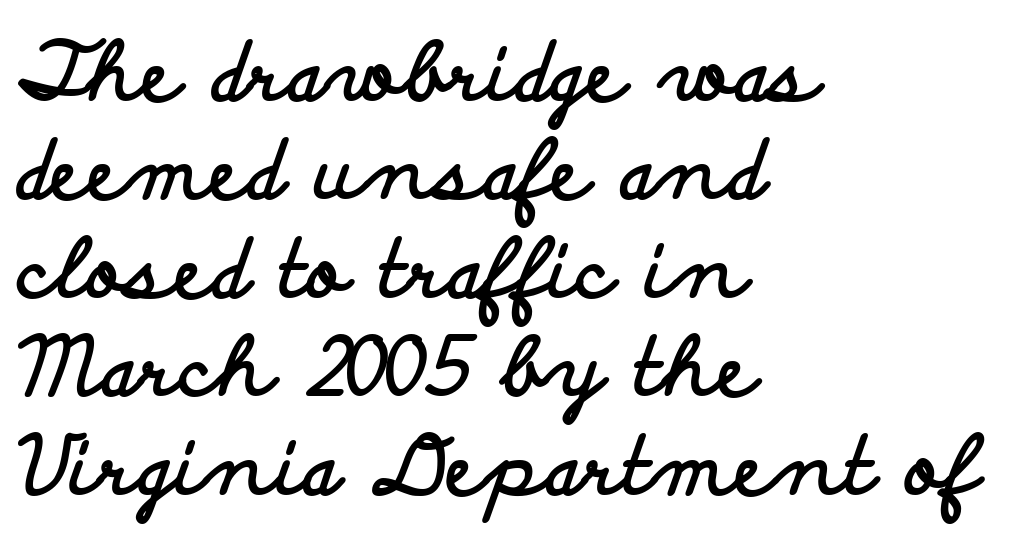
Q: Is the text bold? A: Yes.
Q: Is the text italic (slanted)? A: Yes.
Q: Is the typeface a serif or a sans-serif typeface? A: Sans-serif.
Q: Is the text underlined? A: No.
Q: How is the paragraph aligned? A: Left-aligned.
Q: Is the spacing between letters normal or unusually wide? A: Normal.
Q: Width (condensed, normal, or wide)? A: Wide.
Q: Stroke contrast? A: Low.
Q: x-height? A: Small.
Q: Monospaced? A: No.
